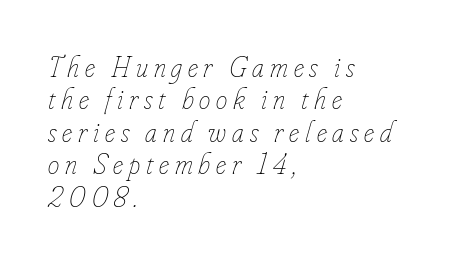
The whole block is typeset with a tilt. This block would grow much taller if given ordinary leading; it's compressed now. There is plenty of visible air inserted between adjacent glyphs. Typeset ragged right — the left edge is the straight one.
